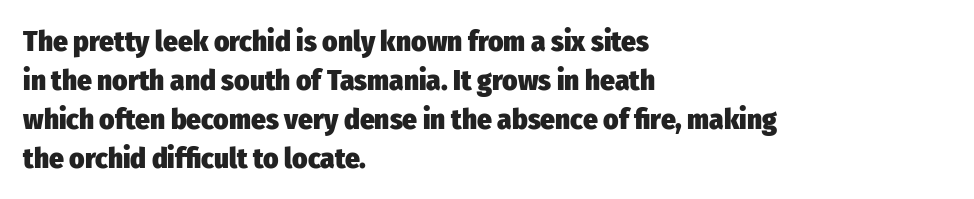
{"serif": "no", "italic": "no", "bold": "yes", "weight": "heavy", "width": "condensed", "stroke_contrast": "low", "x_height": "medium", "monospaced": "no", "underline": "no", "align": "left", "line_spacing": "normal", "line_spacing_ratio": 1.34, "letter_spacing": "normal", "letter_spacing_em": 0.0, "glyph_px": 29}
